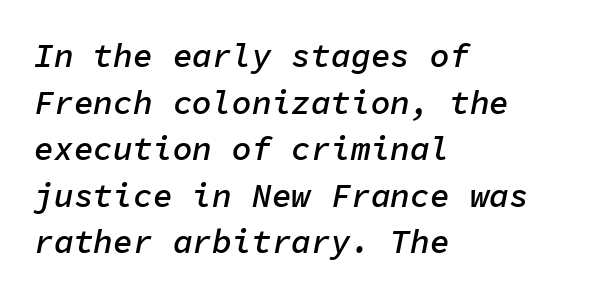
{"italic": "yes", "lean": "right", "slant_degrees": 11, "bold": "semi", "weight": "semibold", "width": "normal", "stroke_contrast": "low", "x_height": "medium", "monospaced": "yes", "underline": "no", "align": "left", "line_spacing": "normal", "line_spacing_ratio": 1.41, "letter_spacing": "normal", "letter_spacing_em": 0.0, "glyph_px": 33}
